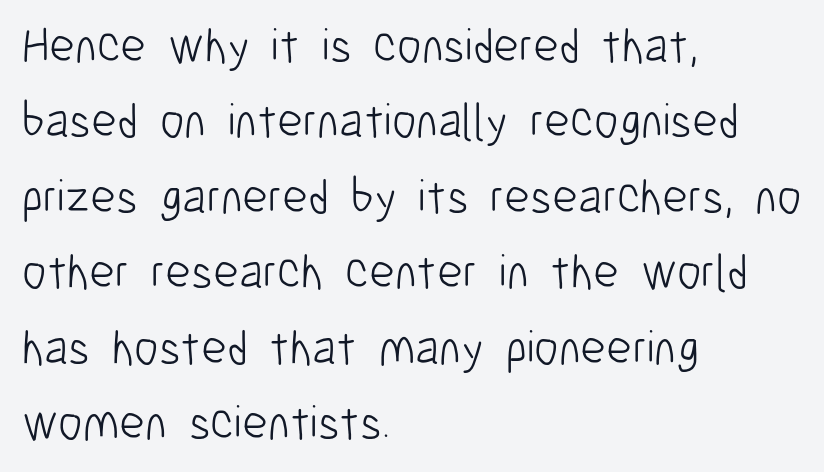
Typeset ragged right — the left edge is the straight one. No heavy texture on the line: the type isn't bold. The rendering uses natural spacing where letterforms have individual widths. Look at the bottom of the vertical strokes: they stop flat, with no serifs. Clear beneath every line of the passage. The rendering keeps characters at their native spacing.
